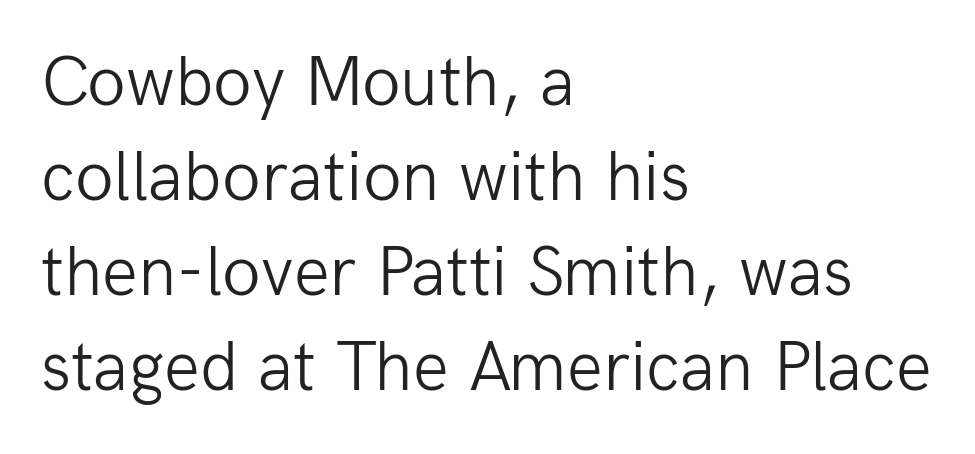
Casual observation: everything's shoved over to the left. Bare-footed words on every line. The horizontal fit of the characters is conventional and even. The designer went with a sans here, leaving each stem footless. Summary of vertical rhythm: regular, with standard interline spacing. It's the straight-up-and-down kind of type.
